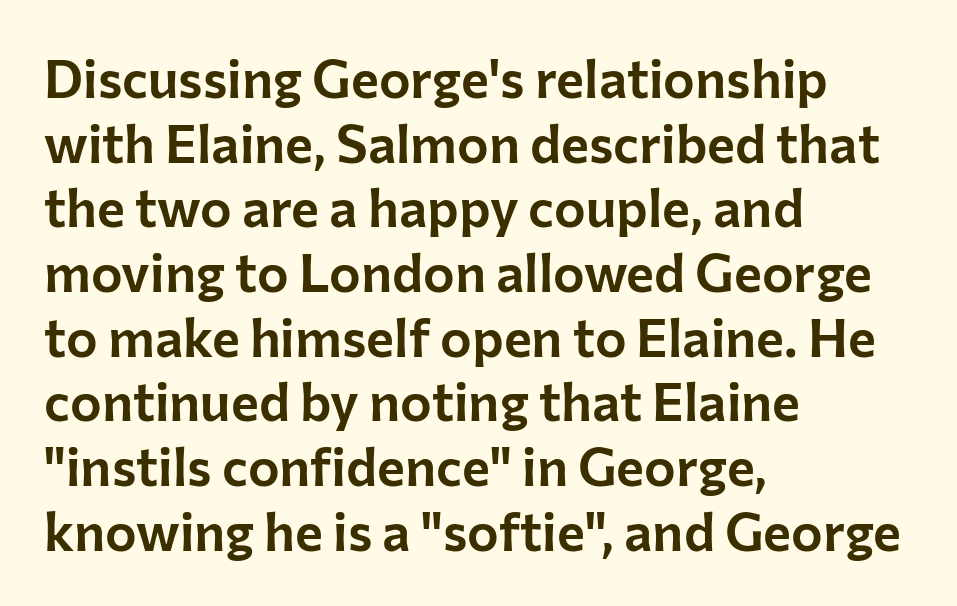
These lines are rendered in a variable-pitch font. Characters follow at the spacing the type designer built in. Posture: upright roman. This rendering features lettering with no underline.
